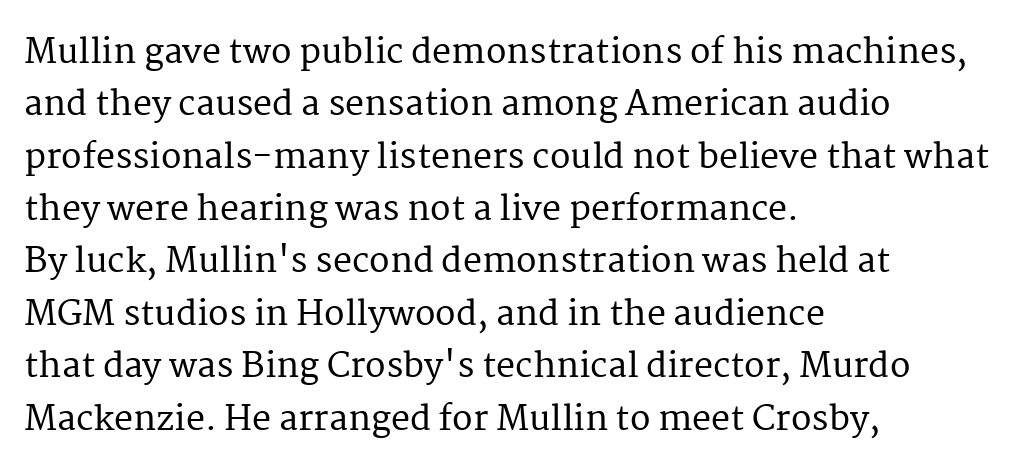
The image shows 34 px serif type, upright; set left-aligned, normal line spacing (1.54x), normal letter spacing, not underlined; medium stroke contrast and a medium x-height.
